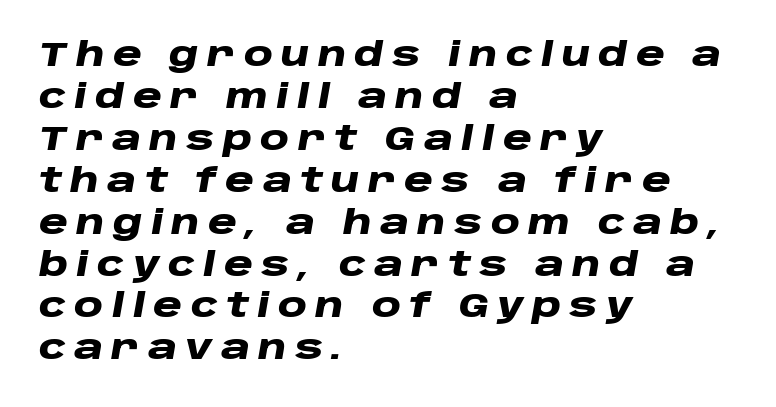
{"italic": "yes", "lean": "right", "slant_degrees": 10, "bold": "yes", "weight": "heavy", "width": "wide", "stroke_contrast": "low", "x_height": "large", "monospaced": "no", "underline": "no", "align": "left", "line_spacing": "normal", "line_spacing_ratio": 1.27, "letter_spacing": "wide", "letter_spacing_em": 0.25, "glyph_px": 33}
